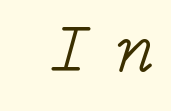
{"italic": "yes", "lean": "right", "slant_degrees": 15, "bold": "no", "weight": "light", "width": "normal", "stroke_contrast": "low", "x_height": "medium", "underline": "no", "letter_spacing": "wide", "letter_spacing_em": 0.4, "glyph_px": 70}
